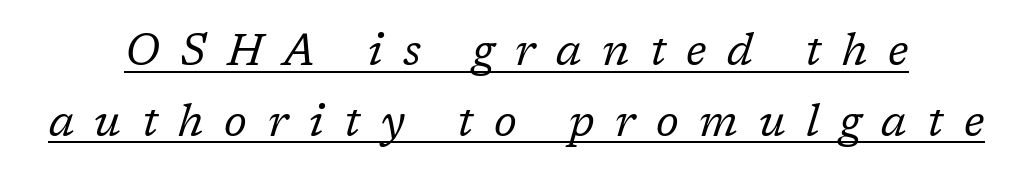
Whoever set this chose a conventional vertical rhythm. How are the letters spaced? Widely, with obvious added tracking. The glyphs look as if they've been sheared to an angle. Decoration check: the copy is underlined. A typesetter would call this proportional, since set widths differ per character.
